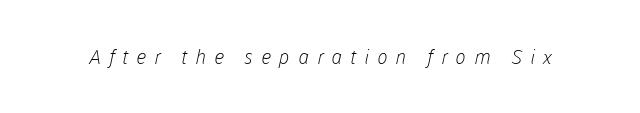
{"bold": "no", "underline": "no", "letter_spacing": "wide", "letter_spacing_em": 0.4, "glyph_px": 20}
